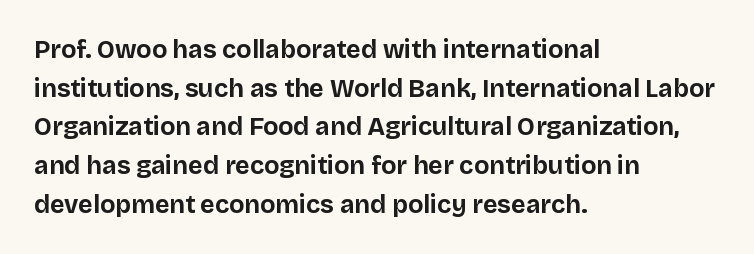
The image shows 25 px bold type, upright; set left-aligned, normal line spacing (1.55x), normal letter spacing, not underlined.
